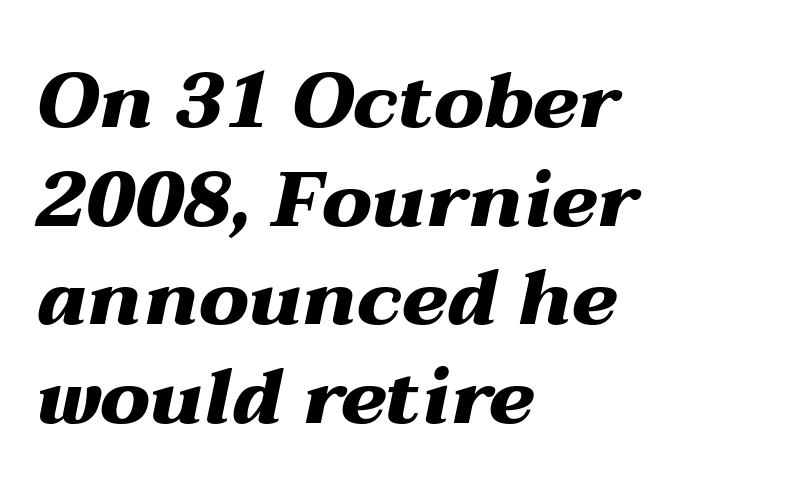
{"italic": "yes", "lean": "right", "slant_degrees": 12, "bold": "yes", "weight": "heavy", "width": "wide", "stroke_contrast": "medium", "x_height": "medium", "monospaced": "no", "underline": "no", "align": "left", "line_spacing": "normal", "line_spacing_ratio": 1.28, "letter_spacing": "normal", "letter_spacing_em": 0.0, "glyph_px": 77}
